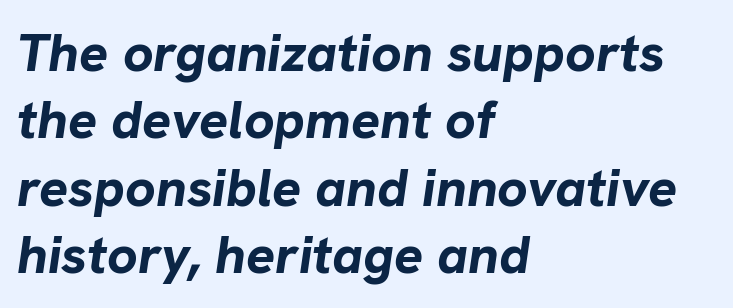
{"italic": "yes", "lean": "right", "slant_degrees": 8, "bold": "yes", "weight": "bold", "width": "normal", "stroke_contrast": "low", "x_height": "medium", "monospaced": "no", "underline": "no", "align": "left", "line_spacing": "normal", "line_spacing_ratio": 1.25, "letter_spacing": "normal", "letter_spacing_em": 0.0, "glyph_px": 54}
